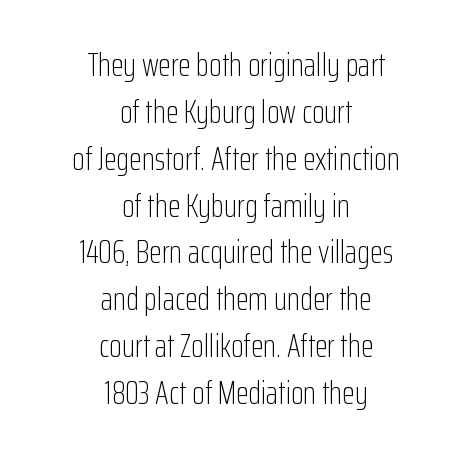
{"serif": "no", "italic": "no", "bold": "no", "weight": "light", "width": "condensed", "stroke_contrast": "low", "x_height": "medium", "monospaced": "no", "underline": "no", "align": "center", "line_spacing": "normal", "line_spacing_ratio": 1.42, "letter_spacing": "normal", "letter_spacing_em": 0.0, "glyph_px": 33}
